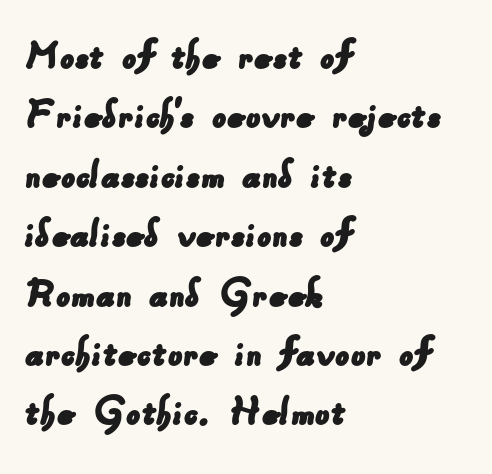
The image shows 45 px sans-serif type; set left-aligned, normal line spacing (1.32x), normal letter spacing, not underlined; low stroke contrast and a small x-height.
